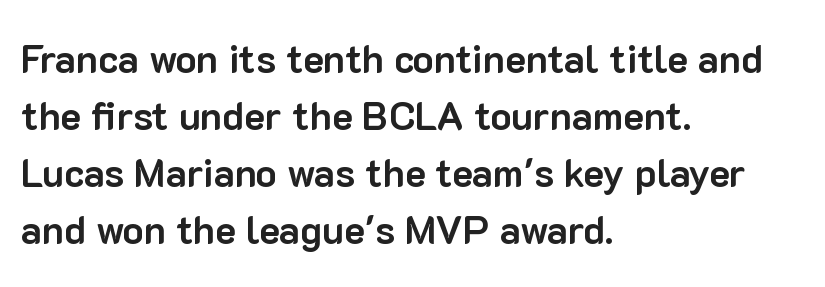
{"serif": "no", "italic": "no", "bold": "yes", "weight": "bold", "width": "normal", "stroke_contrast": "low", "x_height": "medium", "monospaced": "no", "underline": "no", "align": "left", "line_spacing": "normal", "line_spacing_ratio": 1.46, "letter_spacing": "normal", "letter_spacing_em": 0.0, "glyph_px": 39}
